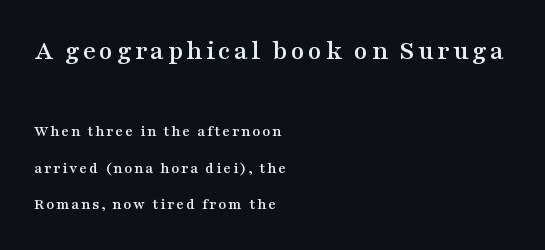
{"serif": "yes", "italic": "no", "width": "wide", "stroke_contrast": "medium", "x_height": "medium", "monospaced": "no", "underline": "no", "align": "left", "line_spacing": "loose", "line_spacing_ratio": 2.3, "larger_block": "first", "size_ratio": 1.75, "glyph_px": 28}
